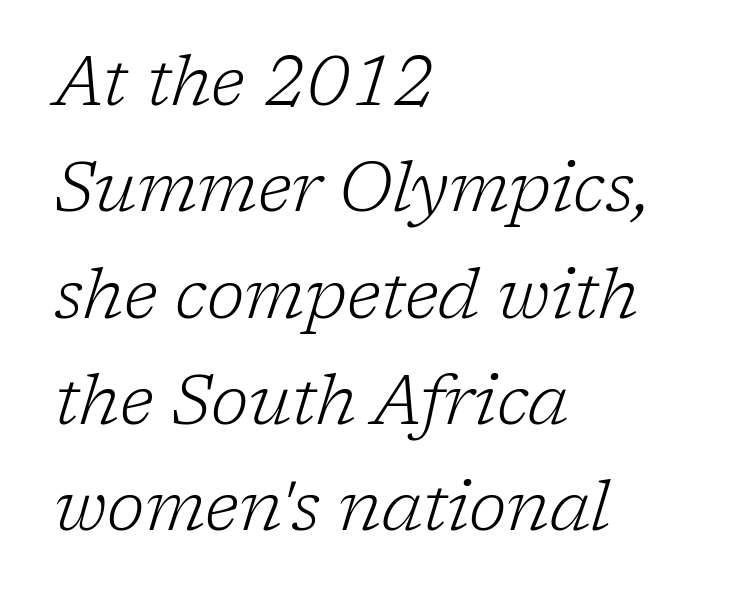
There's an unmistakable incline to the writing here. The rendering uses natural spacing where letterforms have individual widths. The letters sit at their default tracking, neither squeezed nor spread. Weight class: somewhere from thin through regular. Small tapered or slab feet sit at the stroke ends, so this counts as serif. The ragged edge is on the right, which tells us the setting is flush left.
